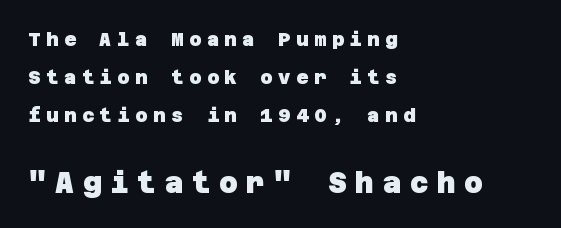
{"serif": "no", "bold": "yes", "weight": "heavy", "width": "normal", "stroke_contrast": "low", "x_height": "large", "underline": "no", "align": "left", "line_spacing": "loose", "line_spacing_ratio": 1.99, "letter_spacing": "wide", "letter_spacing_em": 0.29, "larger_block": "second", "size_ratio": 1.53, "glyph_px": 29}
